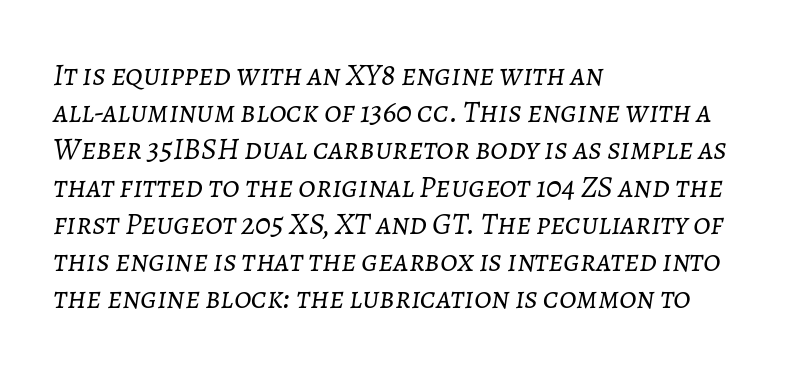
{"italic": "yes", "lean": "right", "slant_degrees": 7, "bold": "no", "weight": "light", "width": "normal", "stroke_contrast": "low", "x_height": "medium", "monospaced": "no", "underline": "no", "align": "left", "line_spacing_ratio": 1.2, "letter_spacing": "normal", "letter_spacing_em": 0.0, "glyph_px": 31}
